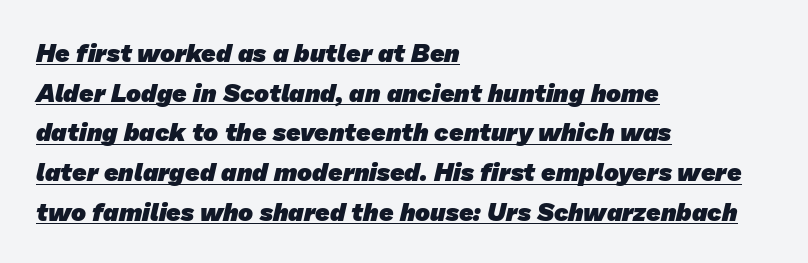
{"bold": "yes", "underline": "yes", "align": "left", "line_spacing": "normal", "line_spacing_ratio": 1.59, "letter_spacing": "normal", "letter_spacing_em": 0.0, "glyph_px": 25}
